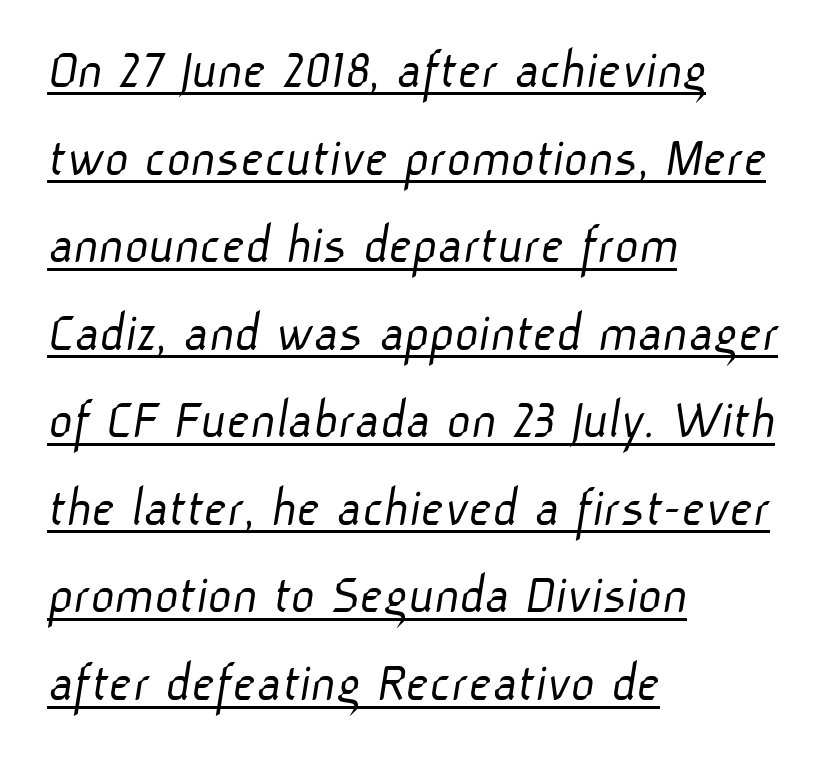
{"serif": "no", "bold": "no", "weight": "light", "width": "normal", "stroke_contrast": "low", "x_height": "medium", "monospaced": "no", "underline": "yes", "align": "left", "line_spacing": "normal", "line_spacing_ratio": 1.51, "letter_spacing": "normal", "letter_spacing_em": 0.0, "glyph_px": 58}
